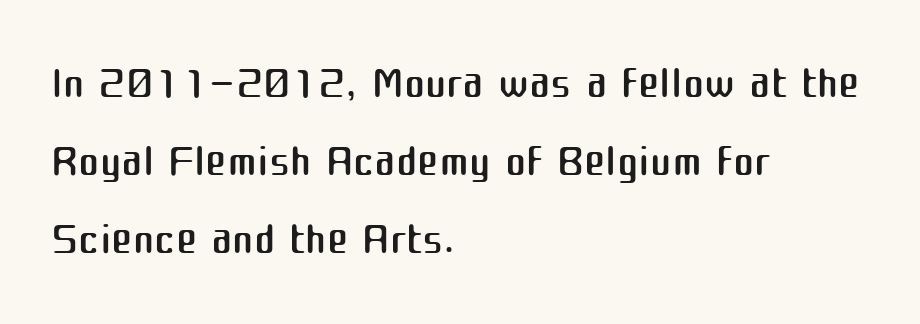
Q: Is the text bold? A: No.
Q: Is the text italic (slanted)? A: No, it is upright.
Q: Is the typeface a serif or a sans-serif typeface? A: Sans-serif.
Q: Is the text underlined? A: No.
Q: How is the paragraph aligned? A: Left-aligned.
Q: Is the spacing between letters normal or unusually wide? A: Normal.
Q: Width (condensed, normal, or wide)? A: Normal.
Q: Stroke contrast? A: Medium.
Q: x-height? A: Medium.
Q: Monospaced? A: No.
